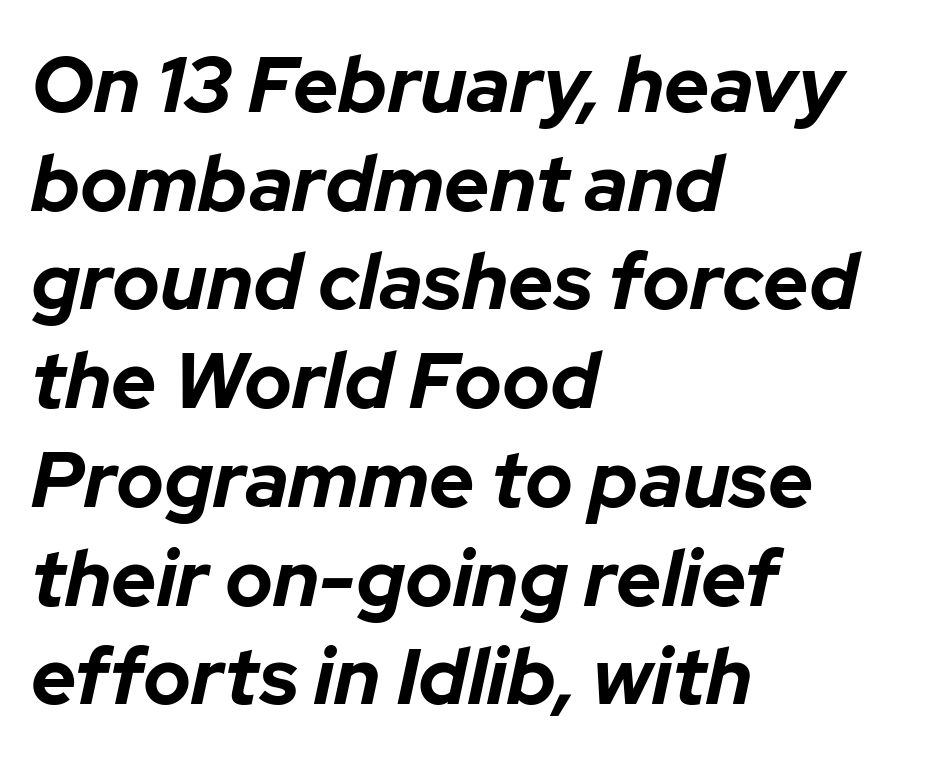
Bare-footed words on every line. Spacing verdict: proportional, widths tailored to each character. Evenly set lines give the paragraph a standard silhouette. Looking at the ascenders, they clearly lean. Short note: letters normally spaced.
